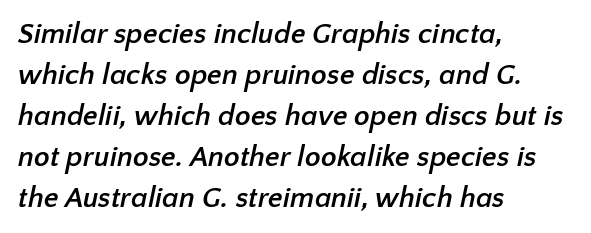
The type family on display is of the sans-serif kind. This is heavy type, rendered in bold. This rendering uses left alignment, leaving the right contour irregular. The passage shown is not underscored anywhere. Is this a fixed-width face? No — the glyphs have proportional, varying widths.
